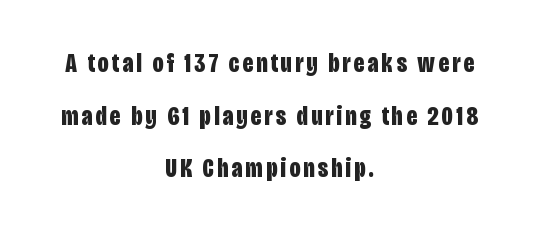
Q: Is the text bold? A: Yes.
Q: Is the text italic (slanted)? A: No, it is upright.
Q: Is the text underlined? A: No.
Q: How is the paragraph aligned? A: Centered.
Q: Is the spacing between lines tight, normal or loose? A: Loose.
